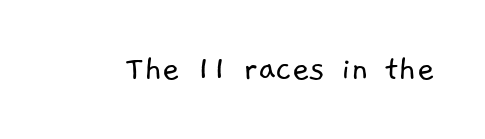
Q: Is the text bold? A: No.
Q: Is the typeface a serif or a sans-serif typeface? A: Sans-serif.
Q: Is the text underlined? A: No.
Q: Is the spacing between letters normal or unusually wide? A: Normal.
Q: Width (condensed, normal, or wide)? A: Normal.
Q: Stroke contrast? A: Low.
Q: x-height? A: Medium.
Q: Monospaced? A: No.
